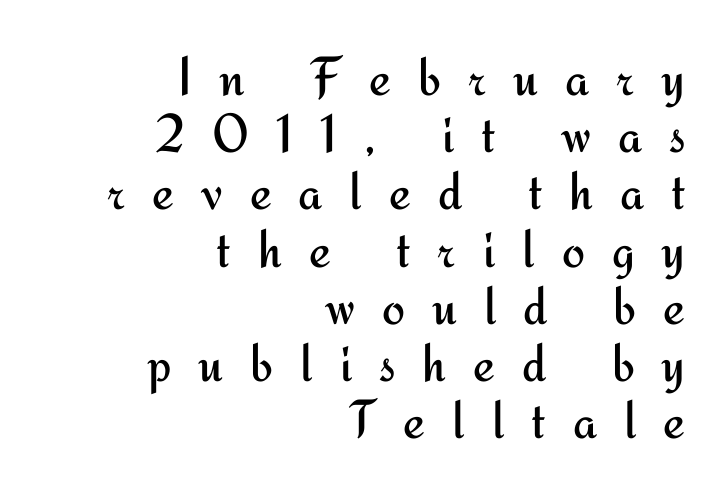
{"serif": "no", "italic": "no", "bold": "no", "weight": "regular", "width": "normal", "stroke_contrast": "medium", "x_height": "small", "monospaced": "no", "underline": "no", "align": "right", "line_spacing": "tight", "line_spacing_ratio": 1.04, "letter_spacing": "wide", "letter_spacing_em": 0.49, "glyph_px": 55}
